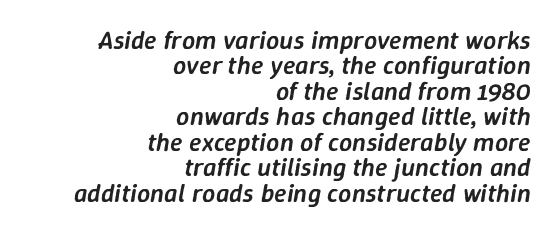
Letter spacing: default. These lines were composed using italics. You could barely slide anything between these rows. All the whitespace from short lines collects on the left. No word sits above an underline. These lines carry some extra weight — a demibold, not a full bold.
